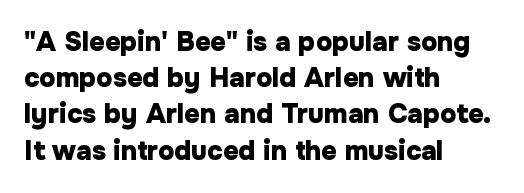
{"italic": "no", "bold": "yes", "underline": "no", "align": "left", "line_spacing": "normal", "line_spacing_ratio": 1.34, "letter_spacing": "normal", "letter_spacing_em": 0.0, "glyph_px": 27}
